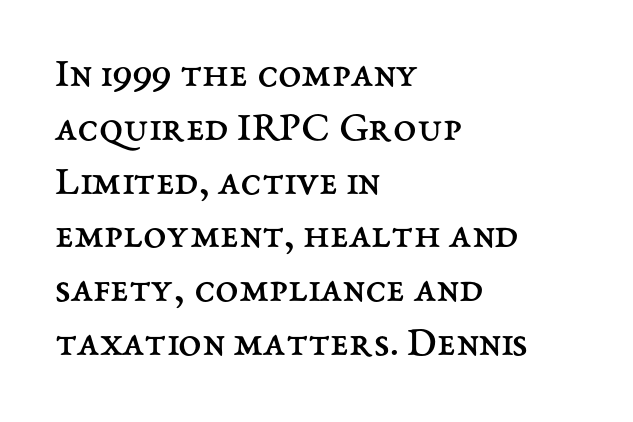
{"italic": "no", "bold": "no", "weight": "regular", "width": "normal", "stroke_contrast": "medium", "x_height": "medium", "monospaced": "no", "underline": "no", "align": "left", "line_spacing": "normal", "line_spacing_ratio": 1.28, "letter_spacing": "normal", "letter_spacing_em": 0.0, "glyph_px": 42}
